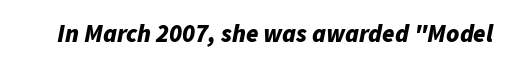
These words are printed bold, with thick strokes throughout. The letterforms sit shoulder to shoulder at normal distance. Style check: oblique. The words here are not underlined.
